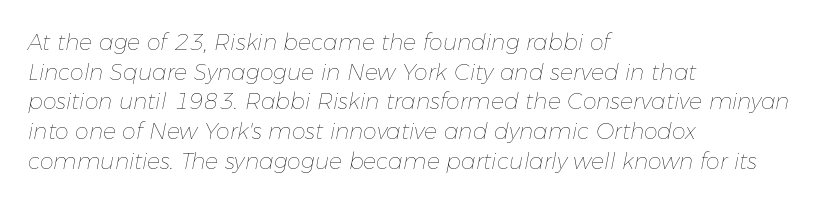
The image shows 22 px text type, italic (leaning right); set left-aligned, normal line spacing (1.35x), normal letter spacing, not underlined.
